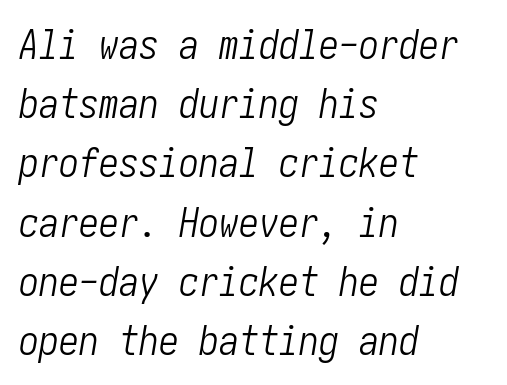
The image shows 40 px light, condensed type, italic (leaning right); set left-aligned, normal line spacing (1.48x), normal letter spacing, not underlined; low stroke contrast and a medium x-height.
